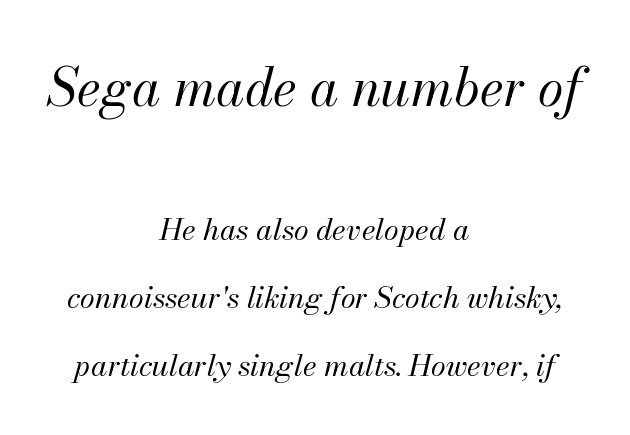
The image shows 52 px regular-weight type, italic (leaning right); set centered, loose line spacing (2.26x), normal letter spacing, not underlined; the first (top) block is 1.73x larger; medium stroke contrast and a small x-height.
